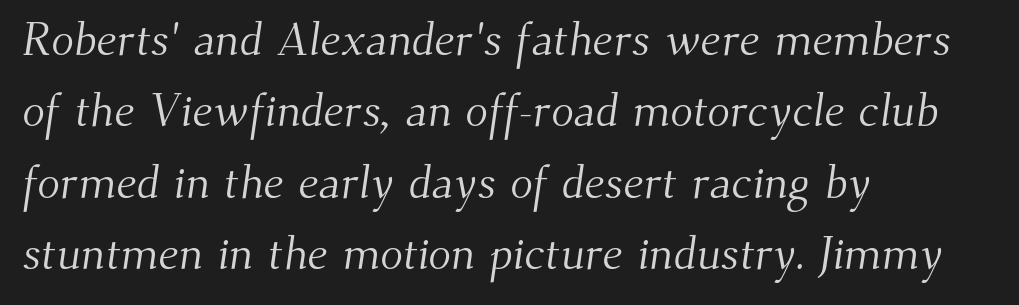
{"serif": "yes", "bold": "no", "weight": "light", "width": "normal", "stroke_contrast": "medium", "x_height": "small", "monospaced": "no", "underline": "no", "align": "left", "line_spacing": "normal", "line_spacing_ratio": 1.52, "letter_spacing": "normal", "letter_spacing_em": 0.0, "glyph_px": 47}
